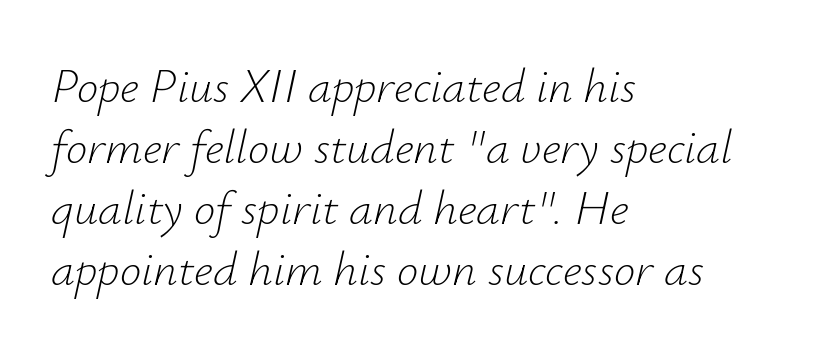
{"italic": "yes", "lean": "right", "slant_degrees": 12, "bold": "no", "weight": "light", "width": "normal", "stroke_contrast": "low", "x_height": "small", "monospaced": "no", "underline": "no", "align": "left", "line_spacing": "normal", "line_spacing_ratio": 1.27, "letter_spacing": "normal", "letter_spacing_em": 0.0, "glyph_px": 48}
